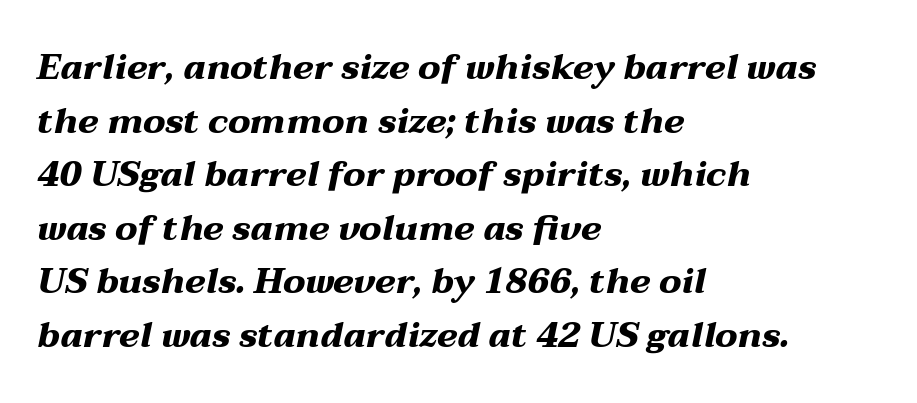
{"italic": "yes", "lean": "right", "slant_degrees": 12, "bold": "yes", "weight": "heavy", "width": "wide", "stroke_contrast": "medium", "x_height": "medium", "monospaced": "no", "underline": "no", "align": "left", "line_spacing": "normal", "line_spacing_ratio": 1.53, "letter_spacing": "normal", "letter_spacing_em": 0.0, "glyph_px": 35}
